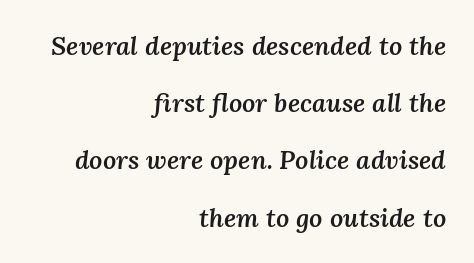
Q: Is the text bold? A: Semi-bold.
Q: Is the text italic (slanted)? A: Yes, it leans right by about 3 degrees.
Q: Is the text underlined? A: No.
Q: How is the paragraph aligned? A: Right-aligned.
Q: Is the spacing between letters normal or unusually wide? A: Normal.
Q: Is the spacing between lines tight, normal or loose? A: Loose.
